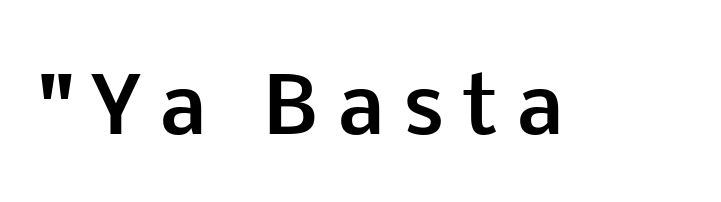
The image shows 76 px bold sans-serif type, upright; set unusually wide letter spacing (+0.26 em), not underlined; low stroke contrast and a medium x-height.
